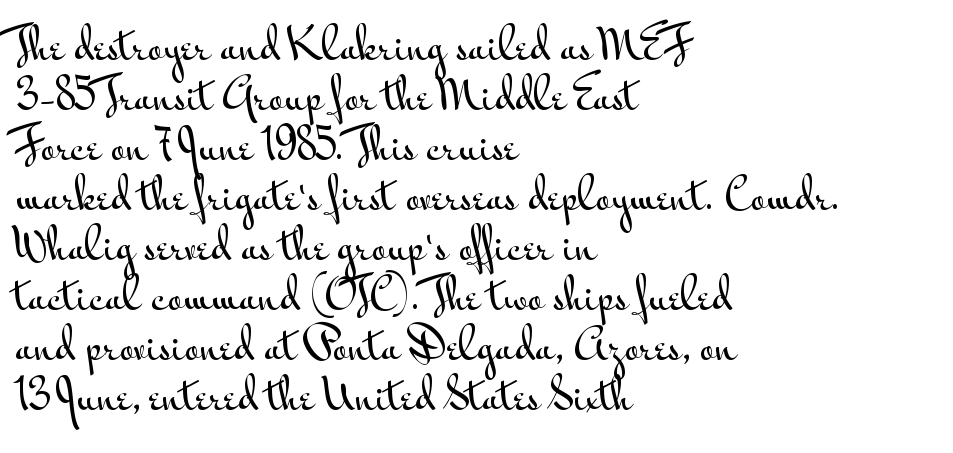
The image shows 41 px wide sans-serif type; set left-aligned, line spacing 1.22x, normal letter spacing, not underlined; medium stroke contrast and a small x-height.
